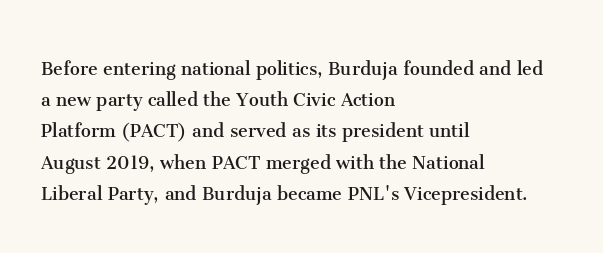
Every row of glyphs begins at an identical x-position on the left. The typesetting does not lean heavy: it is not bold. One glance says typical: line gaps are just what's usual. Underlining? Definitely not there.
